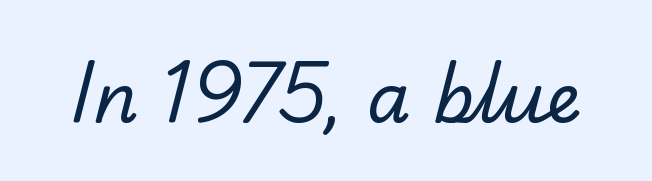
Q: Is the text bold? A: No.
Q: Is the typeface a serif or a sans-serif typeface? A: Sans-serif.
Q: Is the text underlined? A: No.
Q: Is the spacing between letters normal or unusually wide? A: Normal.
Q: Width (condensed, normal, or wide)? A: Normal.
Q: Stroke contrast? A: Low.
Q: x-height? A: Small.
Q: Monospaced? A: No.
